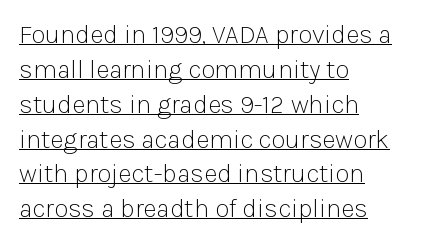
A roman cut, with each character standing at attention. Compared with typical body copy, the letter spacing here is the same. Does a line run under the words? Yes, clearly. Alignment: flush left. No chunkiness to these letters — they're not bold.
